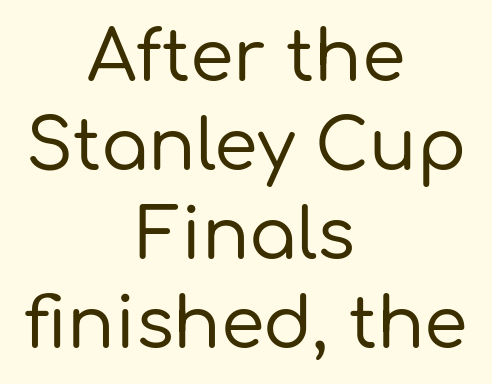
Q: Is the text italic (slanted)? A: No, it is upright.
Q: Is the typeface a serif or a sans-serif typeface? A: Sans-serif.
Q: Is the text underlined? A: No.
Q: How is the paragraph aligned? A: Centered.
Q: Is the spacing between letters normal or unusually wide? A: Normal.
Q: Is the spacing between lines tight, normal or loose? A: Normal.
Q: Width (condensed, normal, or wide)? A: Normal.
Q: Stroke contrast? A: Low.
Q: x-height? A: Medium.
Q: Monospaced? A: No.
